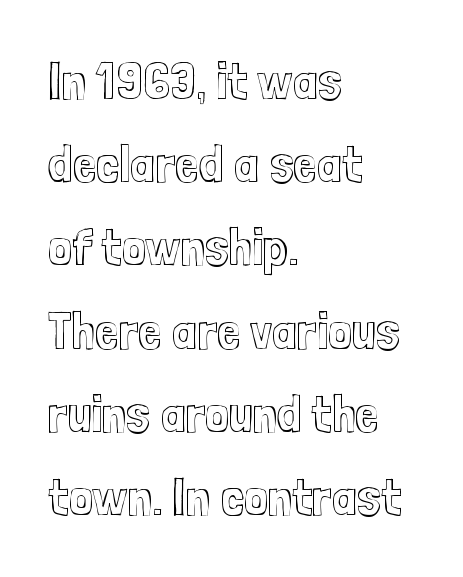
Q: Is the text italic (slanted)? A: No, it is upright.
Q: Is the text underlined? A: No.
Q: How is the paragraph aligned? A: Left-aligned.
Q: Is the spacing between letters normal or unusually wide? A: Normal.
Q: Is the spacing between lines tight, normal or loose? A: Normal.
Q: Width (condensed, normal, or wide)? A: Condensed.
Q: x-height? A: Medium.
Q: Monospaced? A: No.
